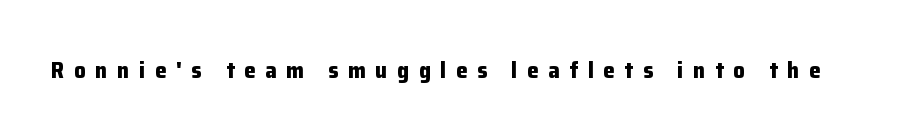
{"italic": "no", "bold": "yes", "underline": "no", "letter_spacing": "wide", "letter_spacing_em": 0.42, "glyph_px": 23}
